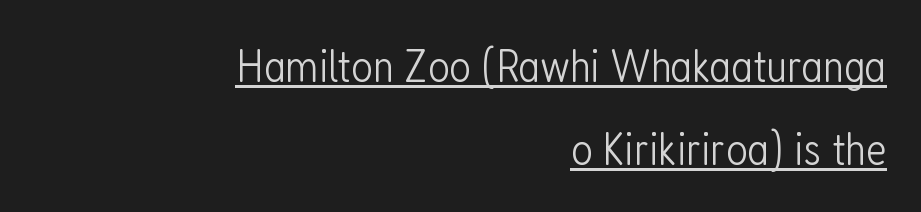
{"serif": "no", "italic": "no", "bold": "no", "weight": "light", "width": "condensed", "stroke_contrast": "low", "x_height": "medium", "monospaced": "no", "underline": "yes", "align": "right", "line_spacing_ratio": 1.77, "letter_spacing": "normal", "letter_spacing_em": 0.0, "glyph_px": 47}
